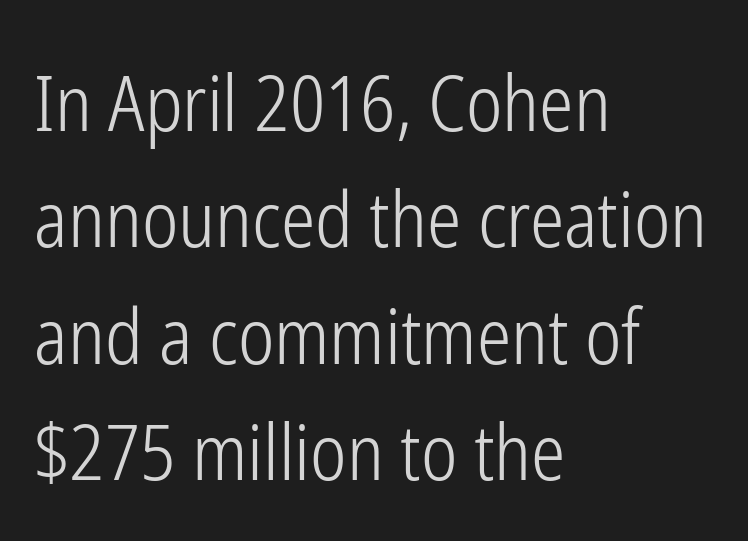
Q: Is the text bold? A: No.
Q: Is the text italic (slanted)? A: No, it is upright.
Q: Is the typeface a serif or a sans-serif typeface? A: Sans-serif.
Q: Is the text underlined? A: No.
Q: How is the paragraph aligned? A: Left-aligned.
Q: Is the spacing between letters normal or unusually wide? A: Normal.
Q: Is the spacing between lines tight, normal or loose? A: Normal.
Q: Width (condensed, normal, or wide)? A: Condensed.
Q: Stroke contrast? A: Low.
Q: x-height? A: Medium.
Q: Monospaced? A: No.
